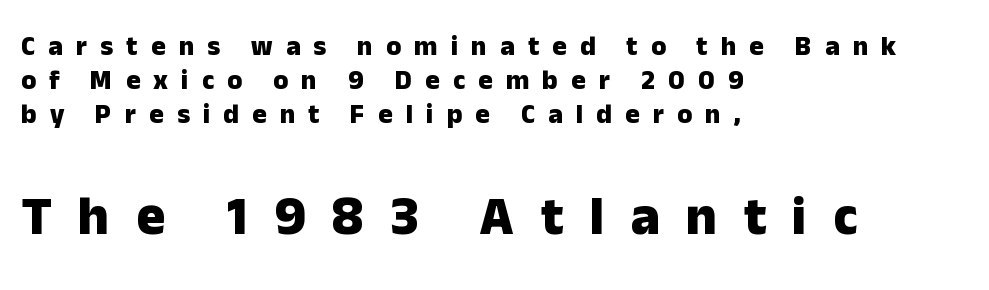
You could only call the tracking loose — the letters float apart. Whoever set this chose a conventional vertical rhythm. Block two is the big one; block one sits smaller above it. I'd call this a sans setting — the letters go barefoot.
